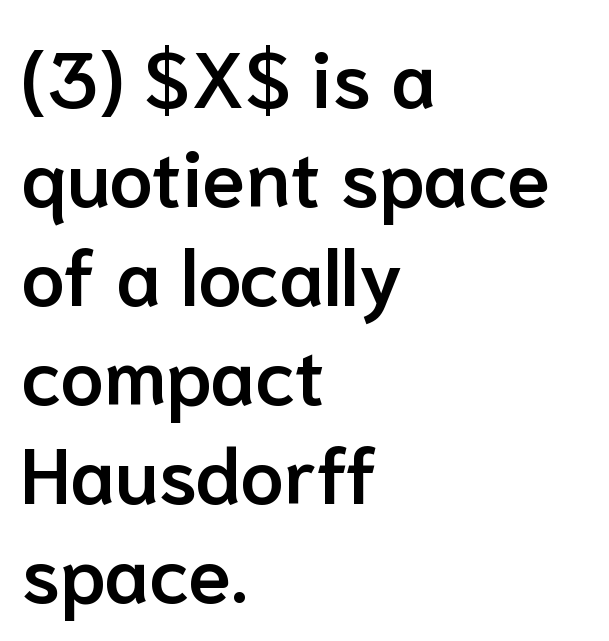
{"serif": "no", "italic": "no", "bold": "semi", "weight": "semibold", "width": "normal", "stroke_contrast": "low", "x_height": "medium", "monospaced": "no", "underline": "no", "align": "left", "line_spacing": "normal", "line_spacing_ratio": 1.27, "letter_spacing": "normal", "letter_spacing_em": 0.0, "glyph_px": 78}
